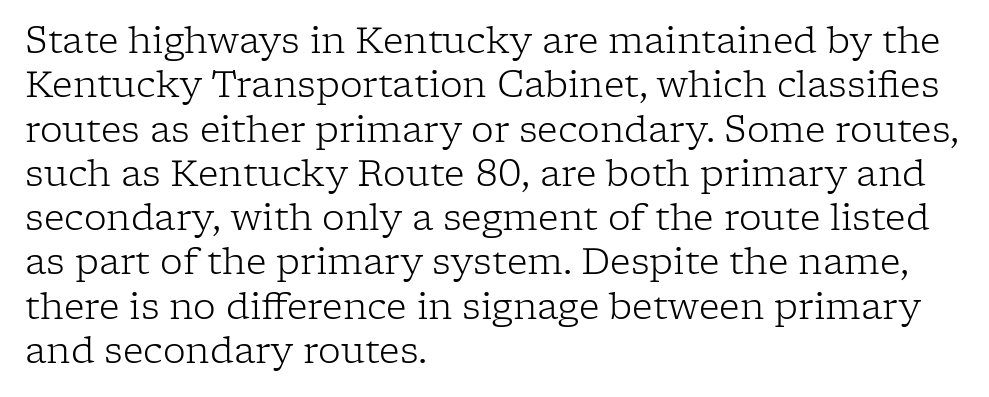
Style check: upright. Words float on clear page, feet unadorned. Students, note that the glyphs here touch the page at normal intervals. These glyphs show unthickened strokes, regular width or finer. A typesetter would label this face a serif.
